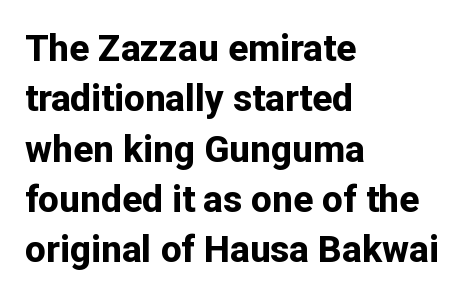
{"serif": "no", "italic": "no", "bold": "yes", "weight": "bold", "width": "normal", "stroke_contrast": "low", "x_height": "medium", "monospaced": "no", "underline": "no", "align": "left", "line_spacing": "normal", "line_spacing_ratio": 1.36, "letter_spacing": "normal", "letter_spacing_em": 0.0, "glyph_px": 37}
